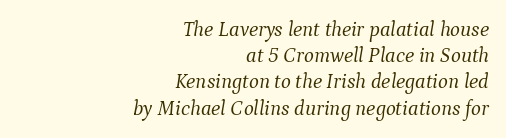
In terms of letterspacing, this is plain default setting. Vertical spacing — default. These lines were composed using italics. Caption: face not bold, strokes unweighted.
